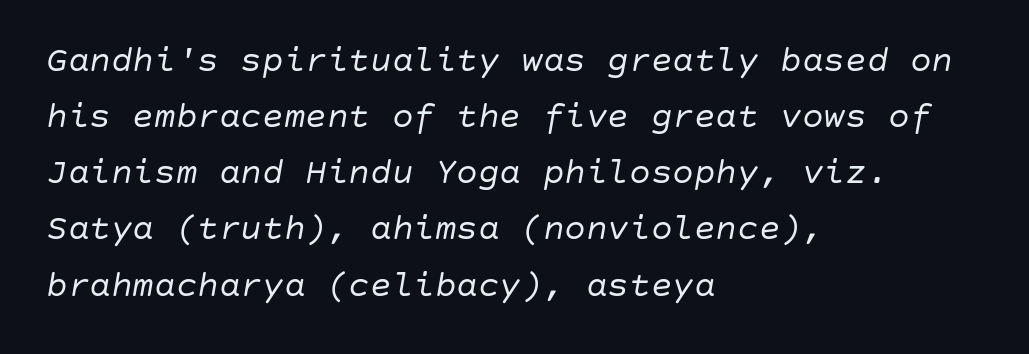
{"italic": "yes", "lean": "right", "slant_degrees": 10, "bold": "no", "weight": "regular", "width": "normal", "stroke_contrast": "low", "x_height": "large", "underline": "no", "align": "left", "line_spacing": "normal", "line_spacing_ratio": 1.56, "letter_spacing": "normal", "letter_spacing_em": 0.0, "glyph_px": 36}
